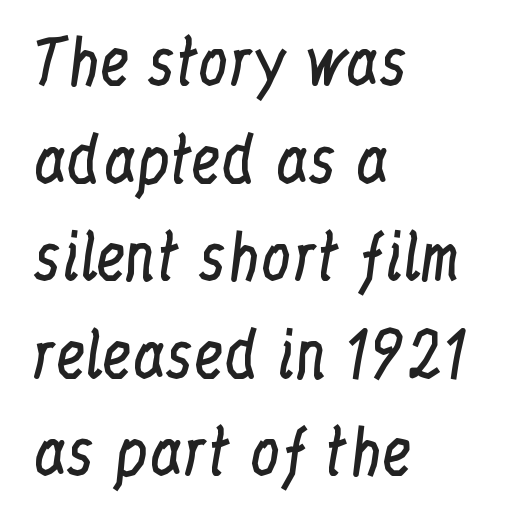
Proportional: the letters do not fall into vertical columns. Descenders are the only things crossing below the line. Examine the stroke ends and you'll spot serifs. Is this a heavy cut? Hardly; it is regular or lighter. Teacher's note: observe the even left margin — that is flush-left alignment.
